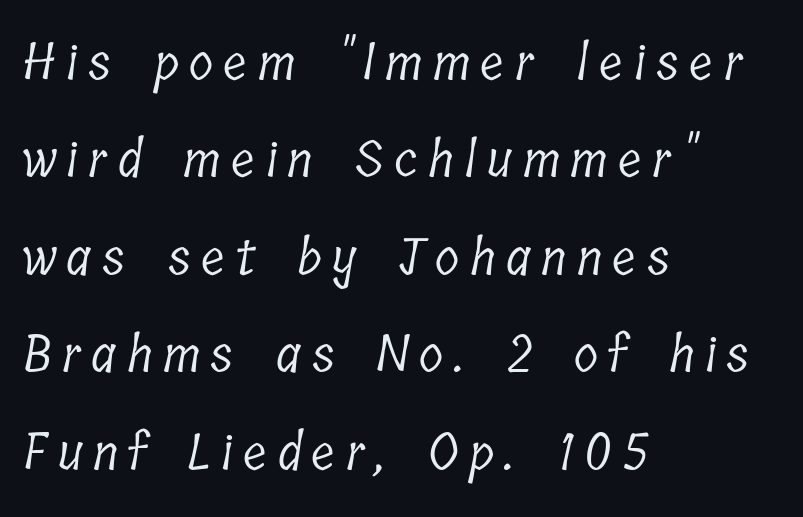
Q: Is the text bold? A: No.
Q: Is the typeface a serif or a sans-serif typeface? A: Serif.
Q: Is the text underlined? A: No.
Q: How is the paragraph aligned? A: Left-aligned.
Q: Is the spacing between letters normal or unusually wide? A: Unusually wide.
Q: Is the spacing between lines tight, normal or loose? A: Loose.
Q: Width (condensed, normal, or wide)? A: Condensed.
Q: Stroke contrast? A: Low.
Q: x-height? A: Medium.
Q: Monospaced? A: No.
